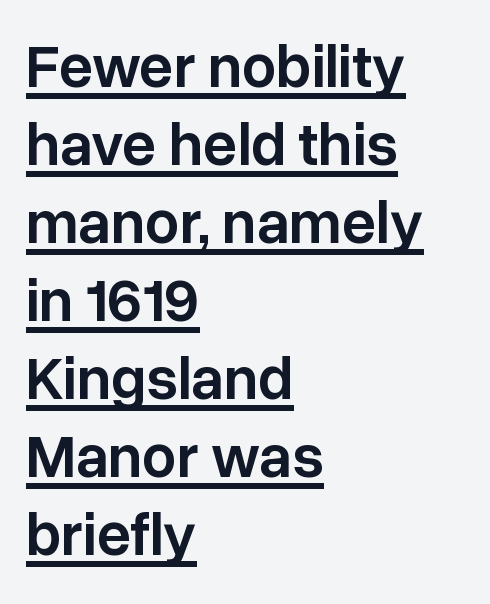
Evenly set lines give the paragraph a standard silhouette. When letters stand straight like this, we call the style roman or upright. Does extra space separate the letters? No, they use regular spacing. Type style note: lacks serifs. Has an underline been added? It has. Alignment: flush left.
